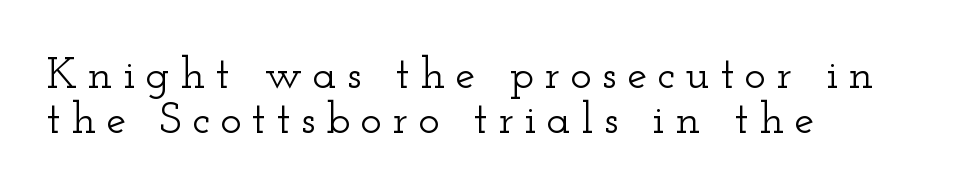
The image shows 45 px wide serif type, upright; set left-aligned, tight line spacing (1.0x), unusually wide letter spacing (+0.23 em), not underlined; low stroke contrast and a small x-height.
